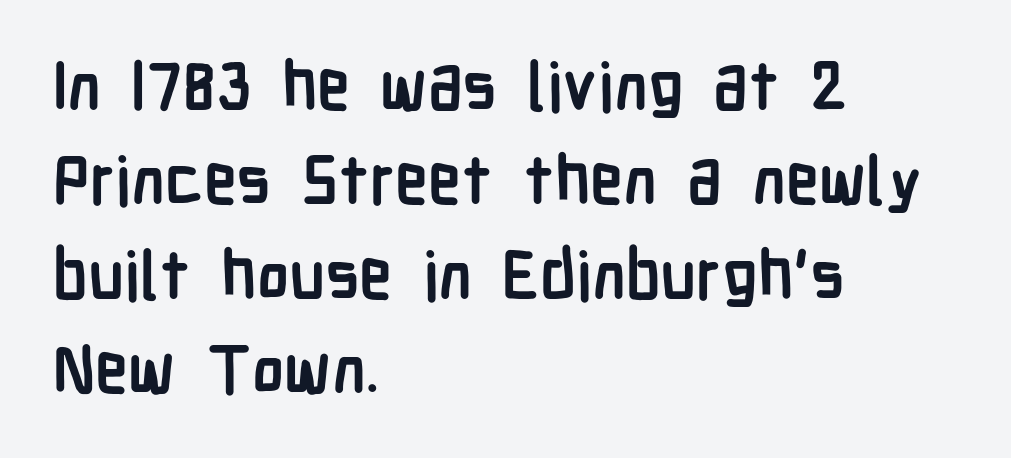
Glyph-to-glyph distance matches everyday printed text. Is there much room between lines? A standard amount, neither cramped nor airy. Observe the absence of serifs on each vertical stroke in this sample. This rendering features lettering with no underline.
